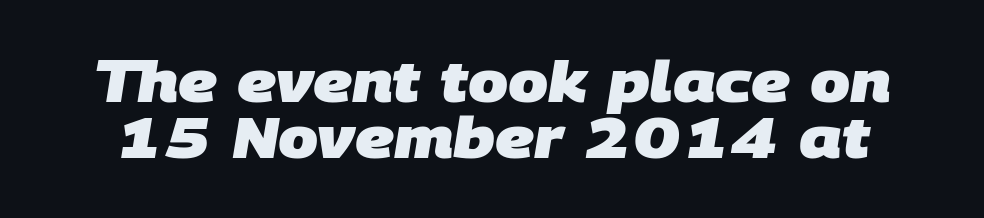
{"serif": "no", "bold": "yes", "weight": "heavy", "width": "normal", "stroke_contrast": "low", "x_height": "large", "monospaced": "no", "underline": "no", "line_spacing": "tight", "line_spacing_ratio": 0.99, "letter_spacing": "normal", "letter_spacing_em": 0.0, "glyph_px": 57}
